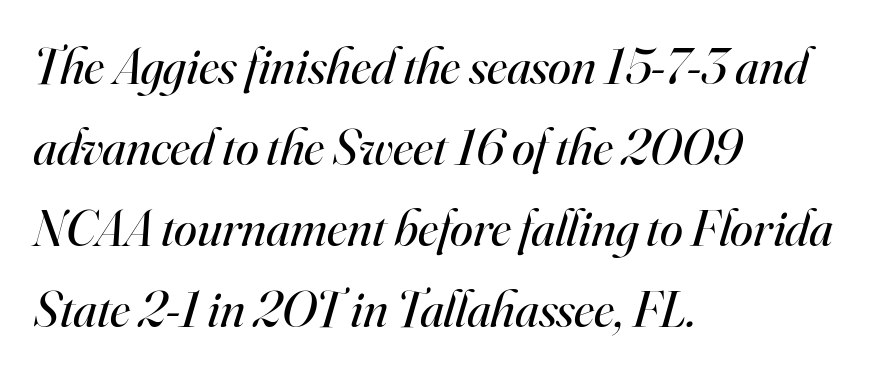
{"serif": "yes", "italic": "yes", "lean": "right", "slant_degrees": 16, "bold": "no", "weight": "regular", "width": "normal", "stroke_contrast": "high", "x_height": "small", "monospaced": "no", "underline": "no", "align": "left", "line_spacing": "normal", "line_spacing_ratio": 1.56, "letter_spacing": "normal", "letter_spacing_em": 0.0, "glyph_px": 52}
